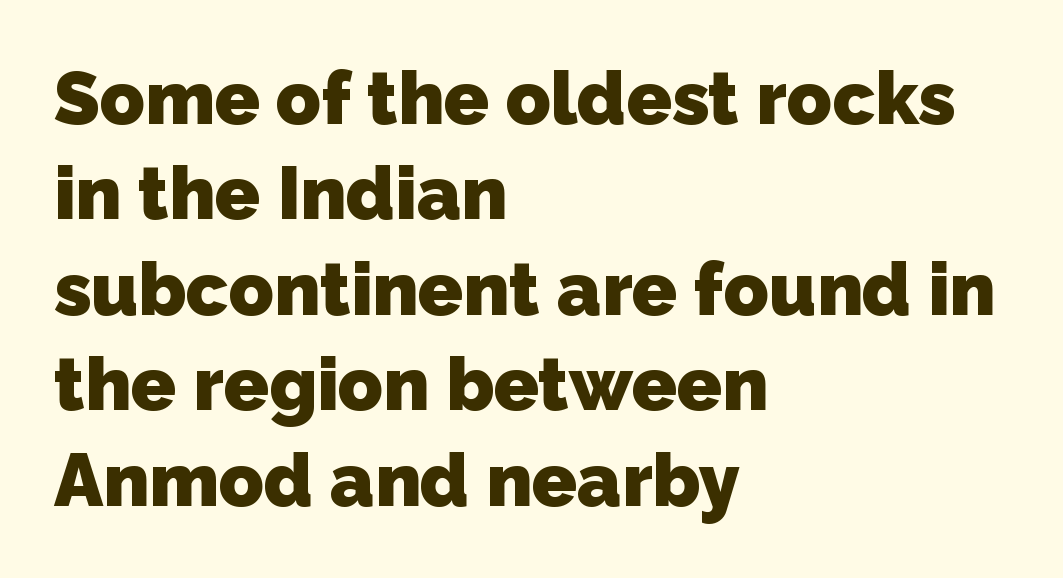
The image shows 74 px heavy sans-serif type; set left-aligned, normal line spacing (1.29x), normal letter spacing, not underlined; low stroke contrast and a medium x-height.
